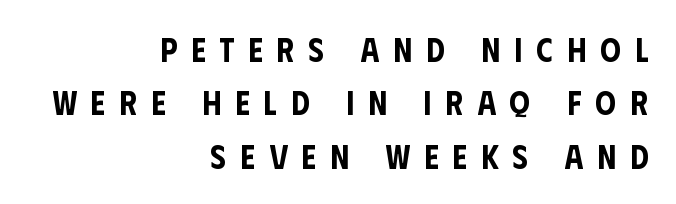
The image shows 33 px condensed sans-serif type, upright; set right-aligned, normal line spacing (1.62x), unusually wide letter spacing (+0.43 em), not underlined; low stroke contrast and a large x-height.
